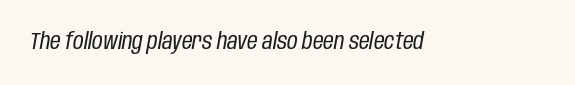
This reads as an unemphasized weight, regular at the heaviest. Unmarked baselines from the first word to the last. Compared with typical body copy, the letter spacing here is the same. Characters are canted at an angle relative to the baseline's perpendicular.
